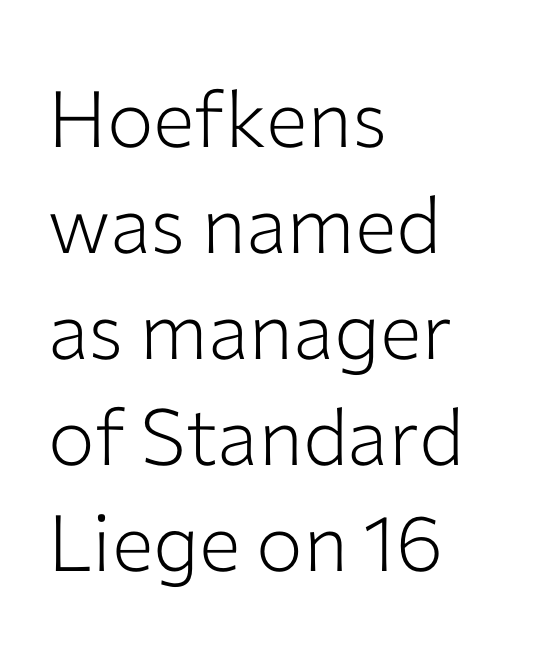
{"serif": "no", "italic": "no", "bold": "no", "weight": "light", "width": "normal", "stroke_contrast": "low", "x_height": "medium", "monospaced": "no", "underline": "no", "align": "left", "line_spacing": "normal", "line_spacing_ratio": 1.36, "letter_spacing": "normal", "letter_spacing_em": 0.0, "glyph_px": 78}
